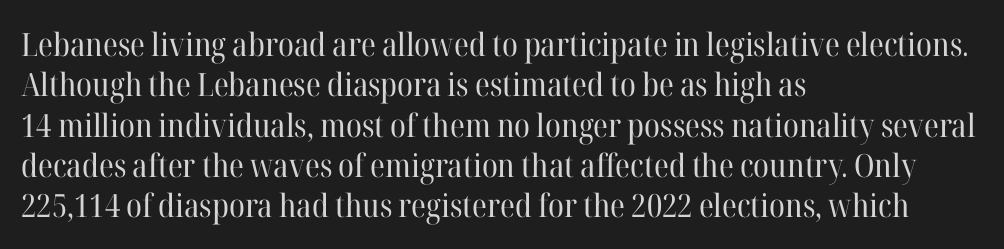
Has an underline been added? It has not. Do the characters align in a grid? No, the font is proportional. Visually the block forms a straight wall on the left and a jagged coastline on the right. Observe the serifs anchoring each vertical stroke in this sample.
